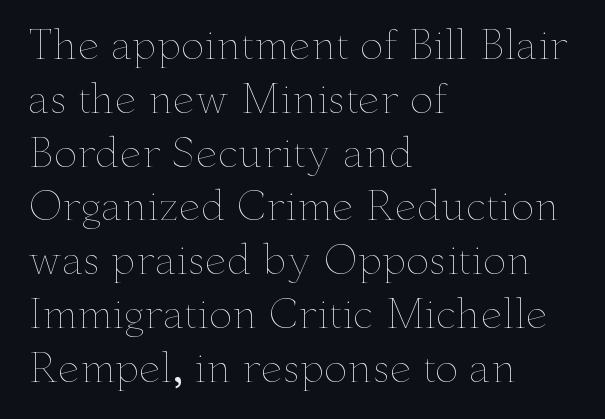
{"italic": "no", "bold": "no", "weight": "thin", "width": "wide", "stroke_contrast": "low", "x_height": "small", "monospaced": "no", "underline": "no", "align": "left", "line_spacing": "normal", "line_spacing_ratio": 1.38, "letter_spacing": "normal", "letter_spacing_em": 0.0, "glyph_px": 39}
